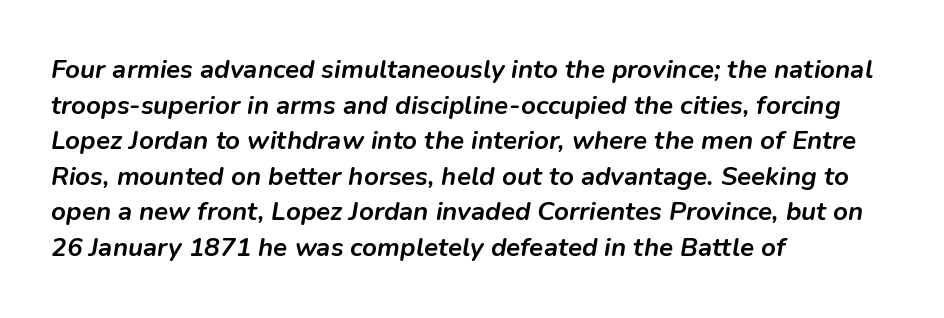
Q: Is the text bold? A: Yes.
Q: Is the text italic (slanted)? A: Yes, it leans right by about 9 degrees.
Q: Is the text underlined? A: No.
Q: How is the paragraph aligned? A: Left-aligned.
Q: Is the spacing between letters normal or unusually wide? A: Normal.
Q: Is the spacing between lines tight, normal or loose? A: Normal.
